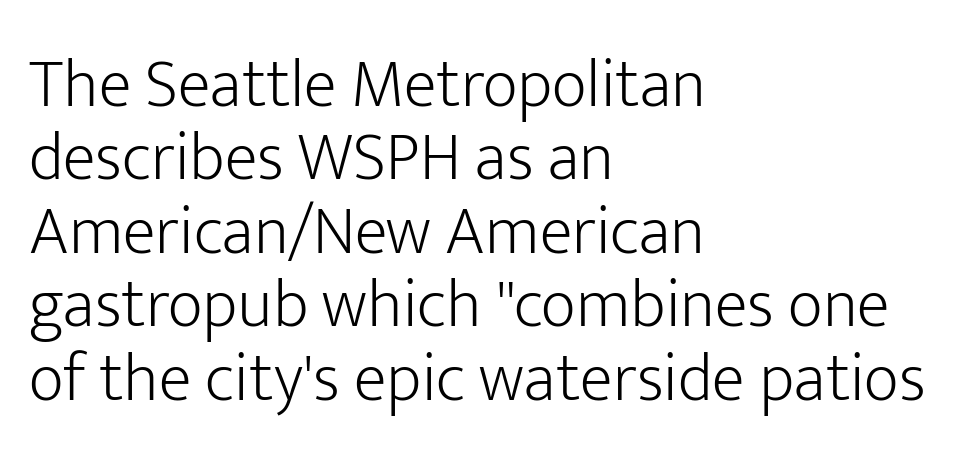
{"serif": "no", "italic": "no", "bold": "no", "weight": "light", "width": "normal", "stroke_contrast": "low", "x_height": "medium", "monospaced": "no", "underline": "no", "align": "left", "line_spacing": "tight", "line_spacing_ratio": 1.08, "letter_spacing": "normal", "letter_spacing_em": 0.0, "glyph_px": 68}
